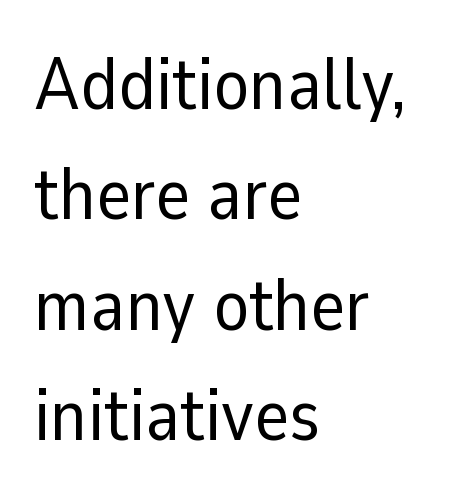
The image shows 74 px regular-weight sans-serif type, upright; set left-aligned, normal line spacing (1.49x), normal letter spacing, not underlined; low stroke contrast and a medium x-height.
